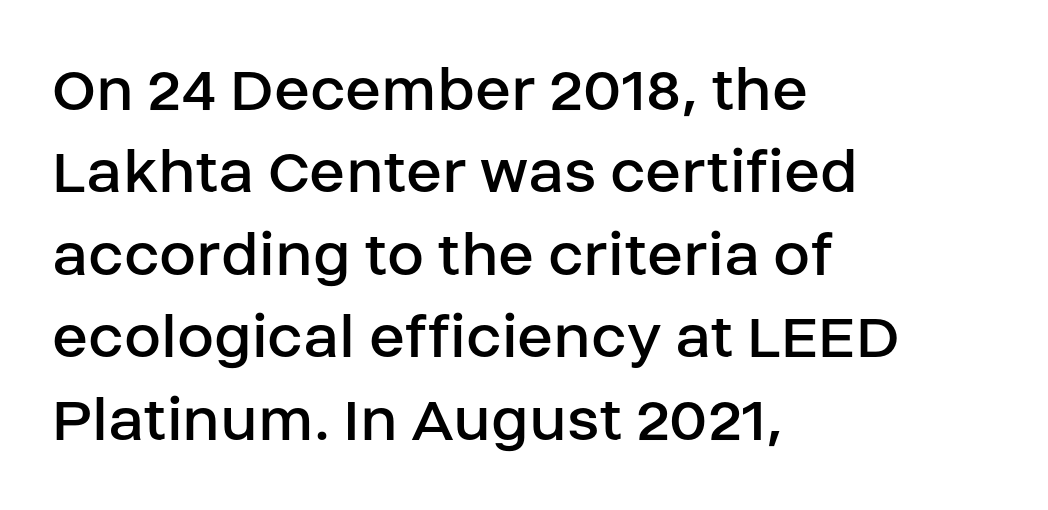
{"serif": "no", "italic": "no", "bold": "no", "weight": "regular", "width": "normal", "stroke_contrast": "low", "x_height": "large", "monospaced": "no", "underline": "no", "align": "left", "line_spacing_ratio": 1.23, "letter_spacing": "normal", "letter_spacing_em": 0.0, "glyph_px": 67}
